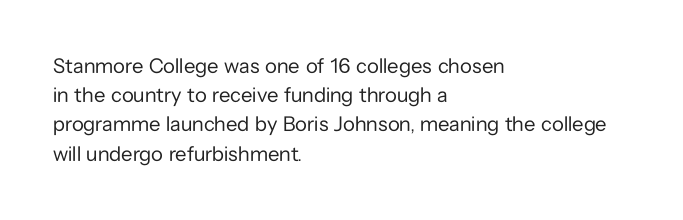
Tracking here is standard; glyphs follow each other at the usual distance. Heft: none added — not bold. These lines are set flush left with a ragged right edge. The letters stand straight up with perfectly vertical stems. Has an underline been added? It has not.
